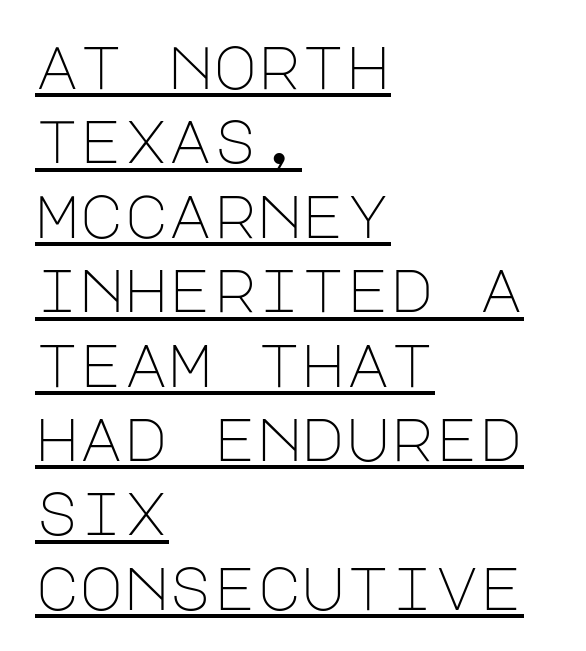
The image shows 60 px light sans-serif type, upright; set left-aligned, line spacing 1.24x, normal letter spacing, underlined; low stroke contrast and a large x-height.
